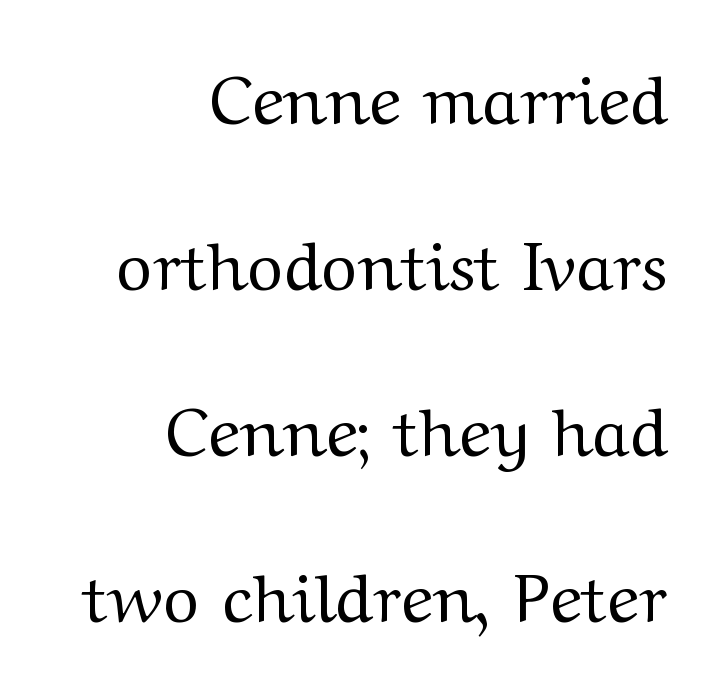
This sample uses a serif face. Proportional: the letters do not fall into vertical columns. The text block is weighted toward the right margin, trailing off unevenly leftward. What's the leading like? Stretched, with rows far apart. The horizontal fit of the characters is conventional and even. When letters stand straight like this, we call the style roman or upright.
